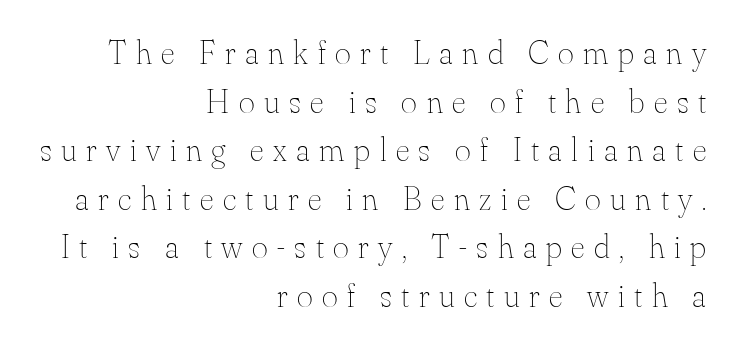
Q: Is the text bold? A: No.
Q: Is the text italic (slanted)? A: No, it is upright.
Q: Is the text underlined? A: No.
Q: How is the paragraph aligned? A: Right-aligned.
Q: Is the spacing between letters normal or unusually wide? A: Unusually wide.
Q: Is the spacing between lines tight, normal or loose? A: Normal.
Q: Width (condensed, normal, or wide)? A: Normal.
Q: Stroke contrast? A: Medium.
Q: x-height? A: Small.
Q: Monospaced? A: No.
